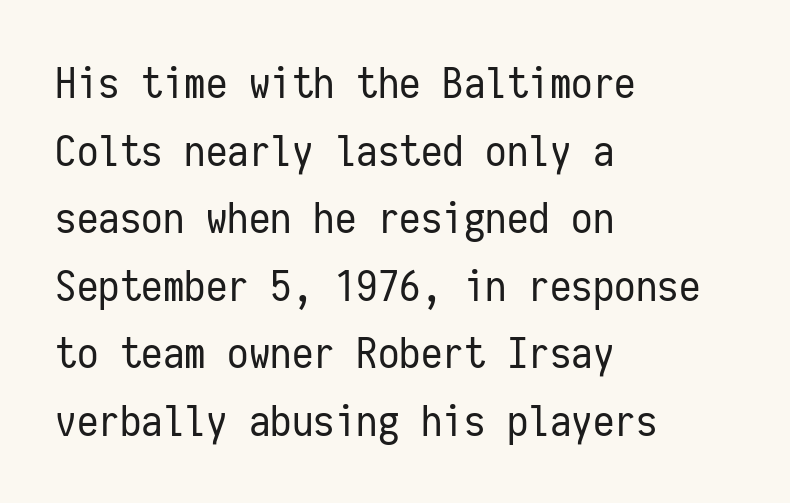
Q: Is the text bold? A: No.
Q: Is the text italic (slanted)? A: No, it is upright.
Q: Is the typeface a serif or a sans-serif typeface? A: Sans-serif.
Q: Is the text underlined? A: No.
Q: How is the paragraph aligned? A: Left-aligned.
Q: Is the spacing between letters normal or unusually wide? A: Normal.
Q: Is the spacing between lines tight, normal or loose? A: Normal.
Q: Width (condensed, normal, or wide)? A: Condensed.
Q: Stroke contrast? A: Low.
Q: x-height? A: Medium.
Q: Monospaced? A: Yes.
